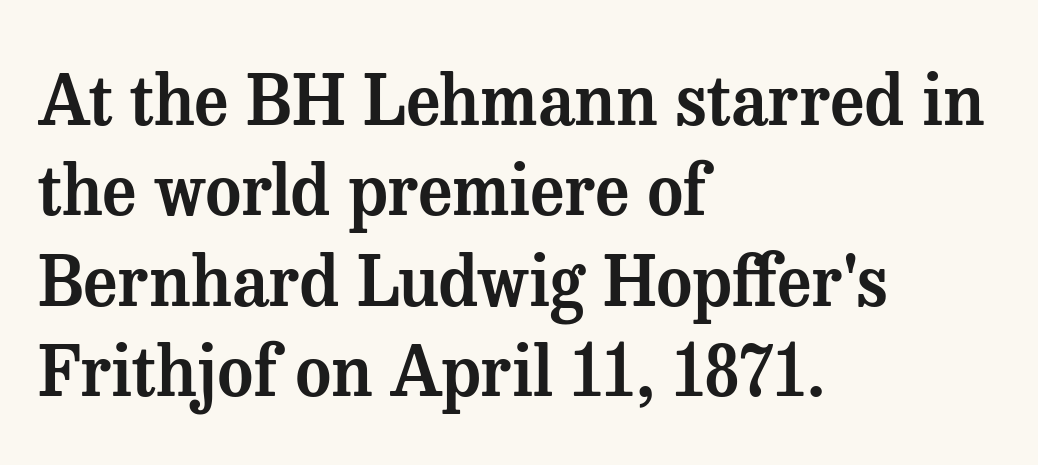
Unmarked baselines from the first word to the last. Ascenders rise straight up at ninety degrees. Note the varied advance widths — an 'i' is clearly narrower than an 'm'. Inter-character spacing is left at the font's built-in metrics.
